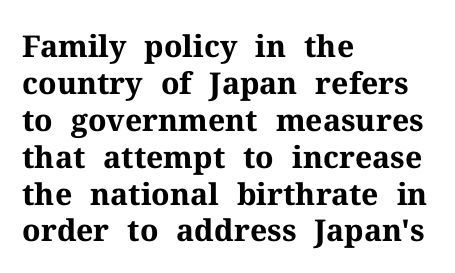
Words appear dense and cohesive because spacing is normal. No italicization has been applied; the sample stays upright. Descender tails drop into unmarked territory. The rag falls on the right side of this text block. The rendering shows small feet on the letterforms — a serif design.
